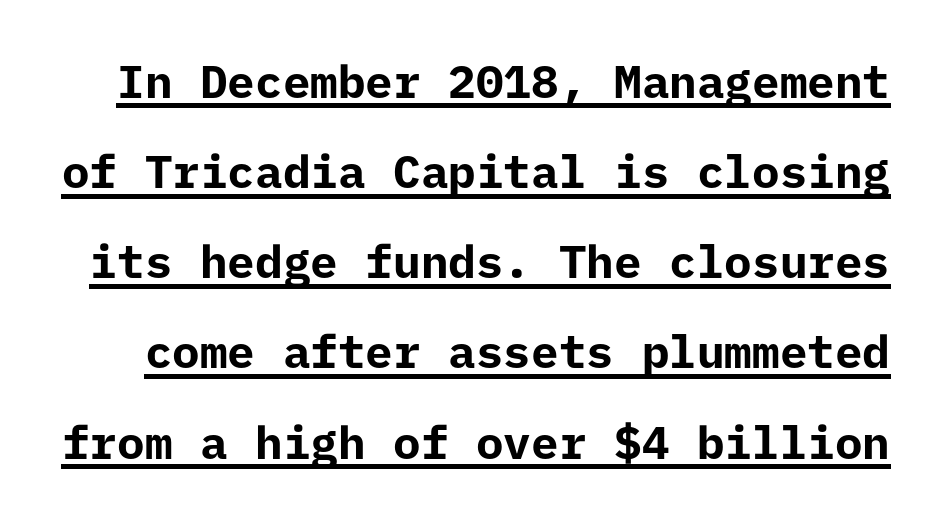
Q: Is the text bold? A: Yes.
Q: Is the text italic (slanted)? A: No, it is upright.
Q: Is the typeface a serif or a sans-serif typeface? A: Sans-serif.
Q: Is the text underlined? A: Yes.
Q: Is the spacing between letters normal or unusually wide? A: Normal.
Q: Is the spacing between lines tight, normal or loose? A: Loose.
Q: Width (condensed, normal, or wide)? A: Normal.
Q: Stroke contrast? A: Low.
Q: x-height? A: Medium.
